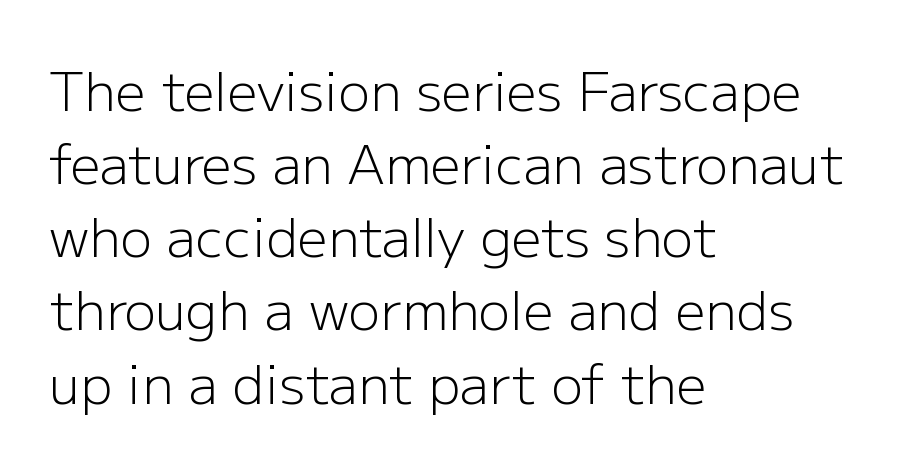
{"serif": "no", "italic": "no", "bold": "no", "weight": "light", "width": "normal", "stroke_contrast": "low", "x_height": "medium", "monospaced": "no", "underline": "no", "align": "left", "line_spacing": "normal", "line_spacing_ratio": 1.38, "letter_spacing": "normal", "letter_spacing_em": 0.0, "glyph_px": 53}
